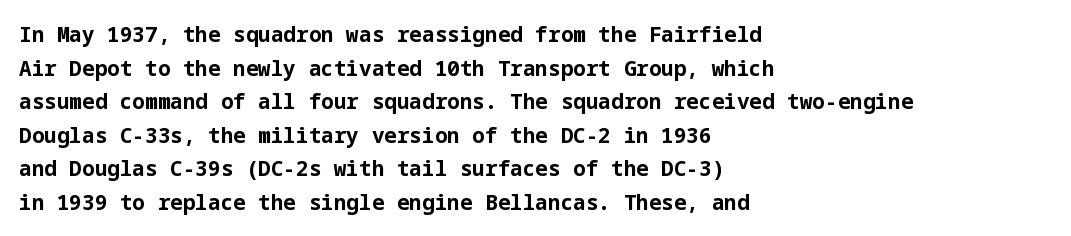
{"italic": "no", "bold": "yes", "underline": "no", "align": "left", "line_spacing": "normal", "line_spacing_ratio": 1.6, "letter_spacing": "normal", "letter_spacing_em": 0.0, "glyph_px": 21}
